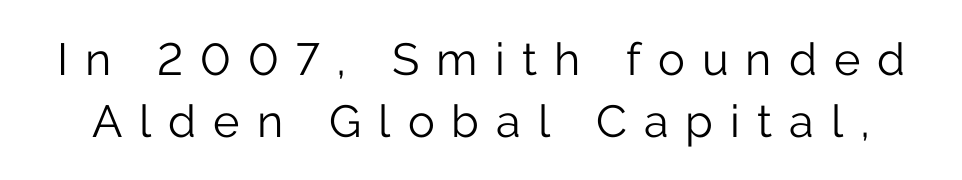
Q: Is the text bold? A: No.
Q: Is the text italic (slanted)? A: No, it is upright.
Q: Is the typeface a serif or a sans-serif typeface? A: Sans-serif.
Q: Is the text underlined? A: No.
Q: Is the spacing between letters normal or unusually wide? A: Unusually wide.
Q: Is the spacing between lines tight, normal or loose? A: Normal.
Q: Width (condensed, normal, or wide)? A: Normal.
Q: Stroke contrast? A: Low.
Q: x-height? A: Medium.
Q: Monospaced? A: No.
